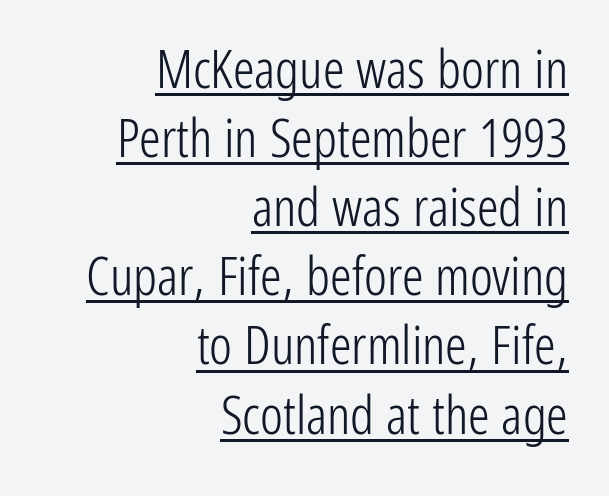
{"serif": "no", "italic": "no", "bold": "no", "weight": "light", "width": "condensed", "stroke_contrast": "low", "x_height": "medium", "monospaced": "no", "underline": "yes", "align": "right", "line_spacing": "normal", "line_spacing_ratio": 1.28, "letter_spacing": "normal", "letter_spacing_em": 0.0, "glyph_px": 54}
